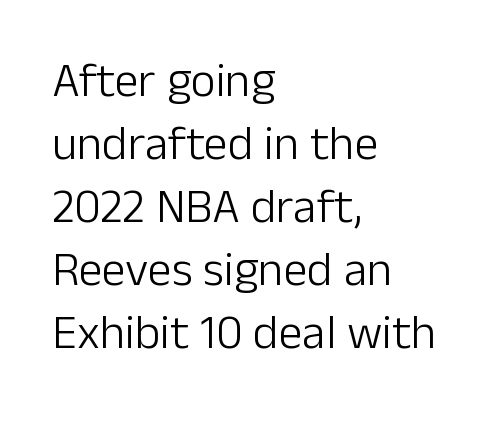
Does the copy run flush right? No — it runs flush left. Character widths vary here, with narrow letters taking less room than wide ones. A light-to-regular cut is what we see here. Honestly, the row spacing looks completely unremarkable. Is the letter spacing exaggerated? No — it looks like the ordinary default.
